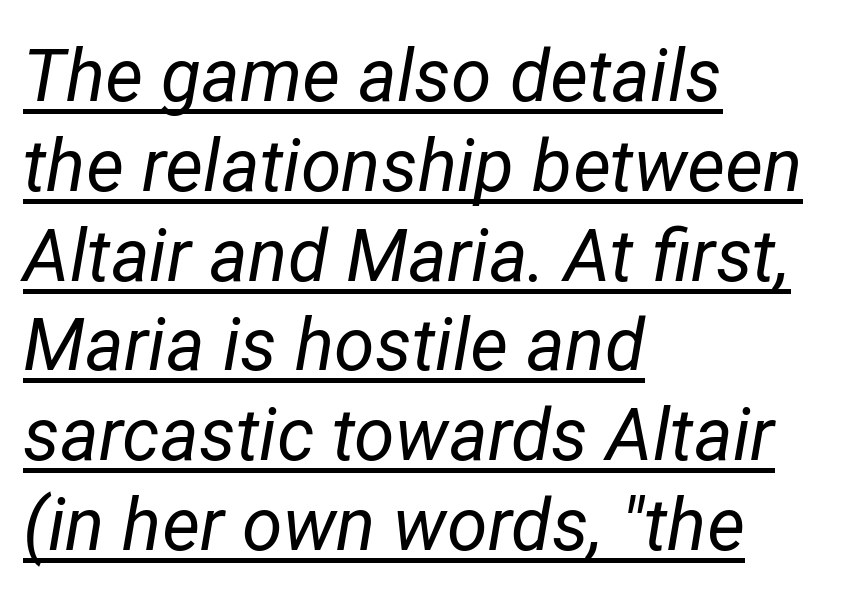
Q: Is the text bold? A: No.
Q: Is the text italic (slanted)? A: Yes, it leans right by about 12 degrees.
Q: Is the text underlined? A: Yes.
Q: How is the paragraph aligned? A: Left-aligned.
Q: Is the spacing between letters normal or unusually wide? A: Normal.
Q: Width (condensed, normal, or wide)? A: Normal.
Q: Stroke contrast? A: Low.
Q: x-height? A: Medium.
Q: Monospaced? A: No.
